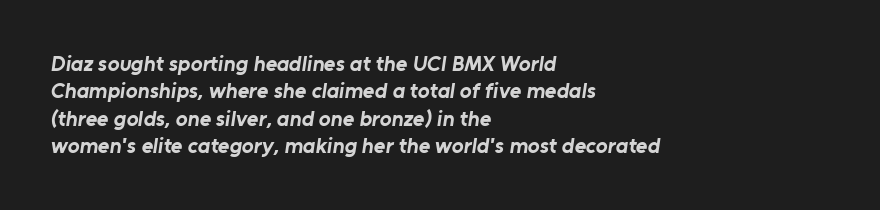
The lines sit at an ordinary, default distance from one another. Has an underline been added? It has not. As a designer I'd log this as weight 700, bold. Reading down the block, your eye returns to a fixed left position each line. Nobody touched the tracking dial on this one.
